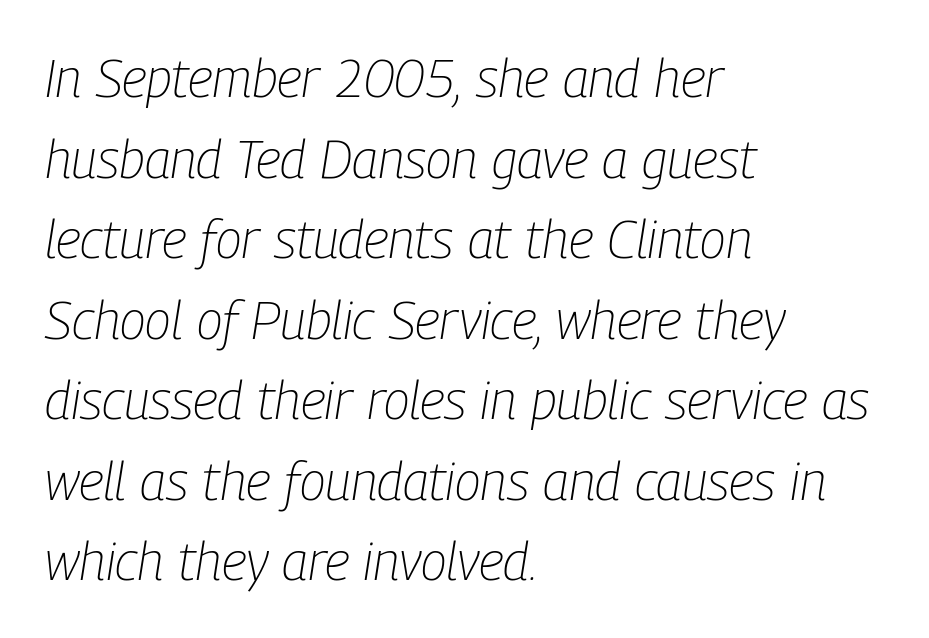
Q: Is the text bold? A: No.
Q: Is the text italic (slanted)? A: Yes, it leans right by about 9 degrees.
Q: Is the text underlined? A: No.
Q: How is the paragraph aligned? A: Left-aligned.
Q: Is the spacing between letters normal or unusually wide? A: Normal.
Q: Is the spacing between lines tight, normal or loose? A: Normal.
Q: Width (condensed, normal, or wide)? A: Condensed.
Q: Stroke contrast? A: Low.
Q: x-height? A: Medium.
Q: Monospaced? A: No.
